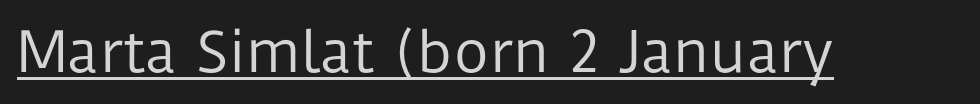
{"serif": "no", "italic": "no", "bold": "no", "weight": "regular", "width": "normal", "stroke_contrast": "low", "x_height": "medium", "monospaced": "no", "underline": "yes", "letter_spacing": "normal", "letter_spacing_em": 0.0, "glyph_px": 55}
